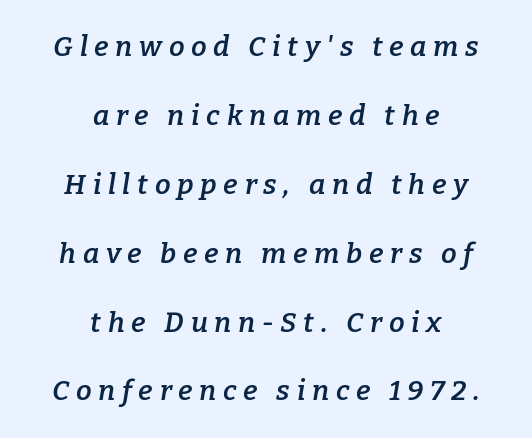
The image shows 28 px semibold serif type, italic (leaning right); set centered, loose line spacing (2.46x), unusually wide letter spacing (+0.24 em), not underlined; low stroke contrast and a medium x-height.
